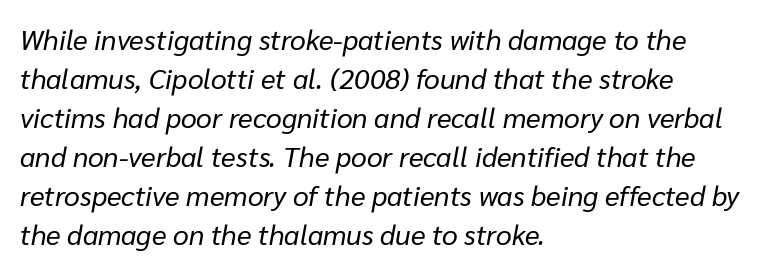
Q: Is the text bold? A: No.
Q: Is the text italic (slanted)? A: Yes, it leans right by about 10 degrees.
Q: Is the text underlined? A: No.
Q: How is the paragraph aligned? A: Left-aligned.
Q: Is the spacing between letters normal or unusually wide? A: Normal.
Q: Is the spacing between lines tight, normal or loose? A: Normal.
Q: Width (condensed, normal, or wide)? A: Normal.
Q: Stroke contrast? A: Low.
Q: x-height? A: Medium.
Q: Monospaced? A: No.
